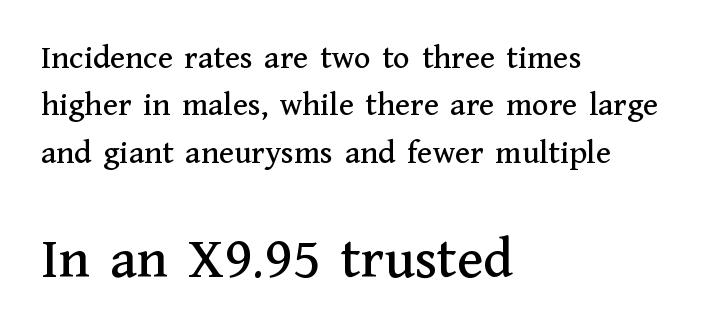
You can tell it's not italic because the verticals are truly vertical. The rendering uses natural spacing where letterforms have individual widths. This sample keeps an unexceptional amount of space between lines. A serif font was chosen for this passage. The zone under the glyphs is completely vacant.
